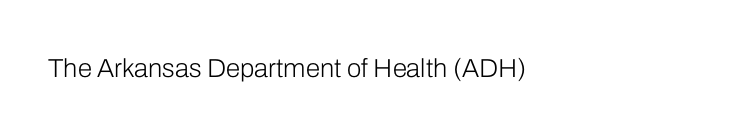
{"italic": "no", "bold": "no", "underline": "no", "letter_spacing": "normal", "letter_spacing_em": 0.0, "glyph_px": 26}
